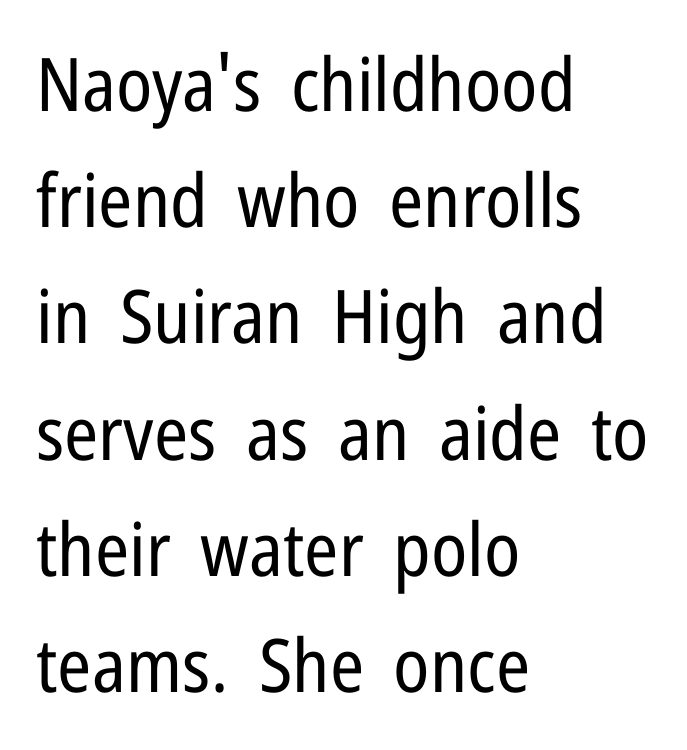
The image shows 74 px regular-weight, condensed sans-serif type, upright; set left-aligned, normal line spacing (1.57x), normal letter spacing, not underlined; low stroke contrast and a medium x-height.
